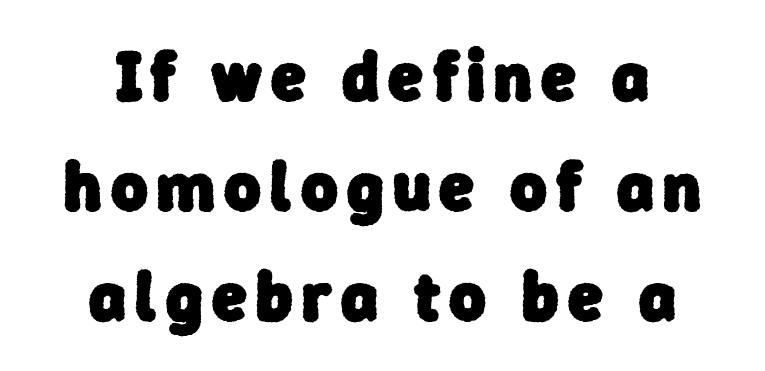
Q: Is the text bold? A: Yes.
Q: Is the typeface a serif or a sans-serif typeface? A: Sans-serif.
Q: Is the text underlined? A: No.
Q: How is the paragraph aligned? A: Centered.
Q: Is the spacing between lines tight, normal or loose? A: Normal.
Q: Width (condensed, normal, or wide)? A: Normal.
Q: Stroke contrast? A: Low.
Q: x-height? A: Medium.
Q: Monospaced? A: No.
